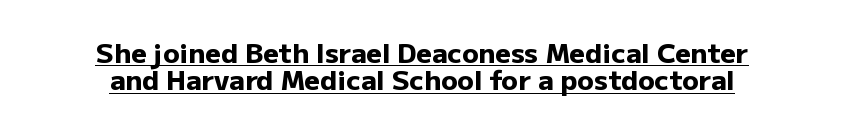
The lettering holds an erect, upright posture throughout. If you folded the block vertically in half, each line would mirror itself in length. The rendered words wear a rule along their underside. Whoever set this chose condensed vertical rhythm over breathing room. Weight: bold. Honestly, the letter spacing is just normal — you wouldn't notice it.
